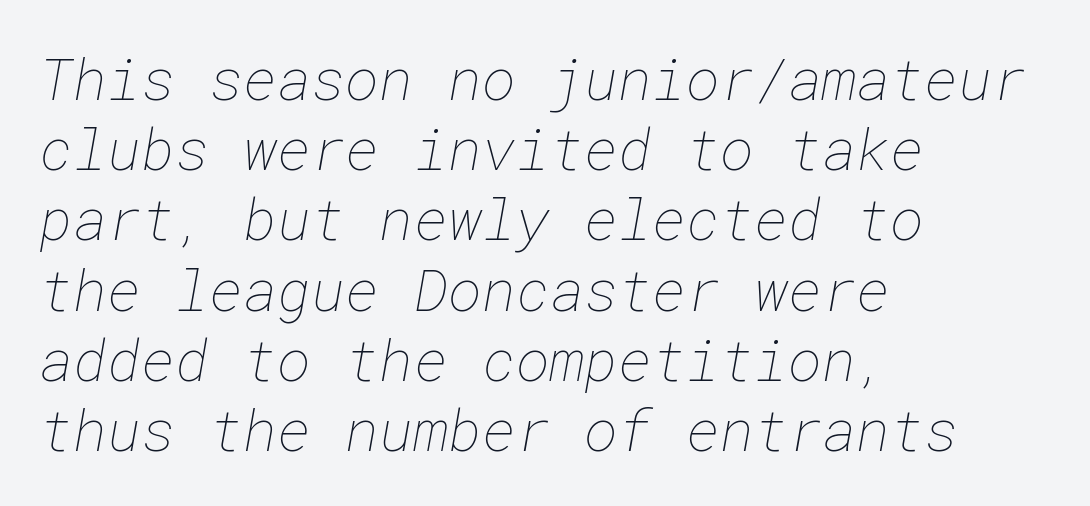
{"bold": "no", "weight": "thin", "width": "normal", "stroke_contrast": "low", "x_height": "medium", "underline": "no", "align": "left", "line_spacing_ratio": 1.21, "letter_spacing": "normal", "letter_spacing_em": 0.0, "glyph_px": 58}
